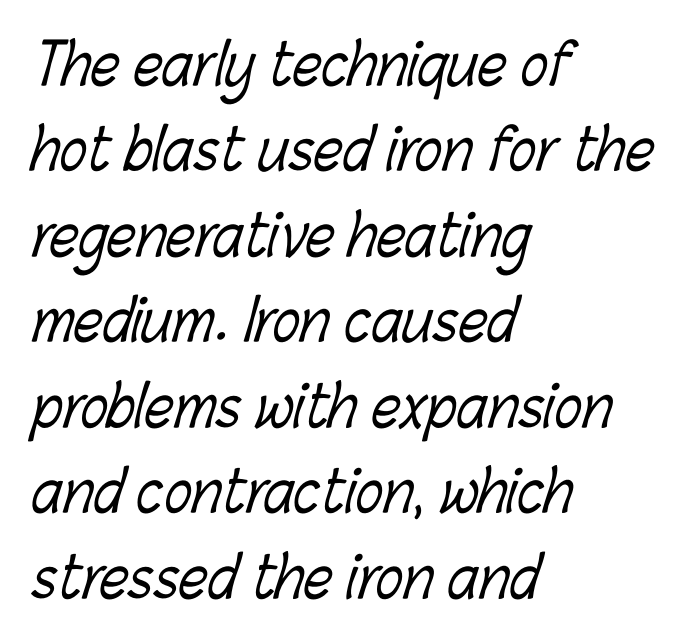
Q: Is the text bold? A: No.
Q: Is the text underlined? A: No.
Q: How is the paragraph aligned? A: Left-aligned.
Q: Is the spacing between letters normal or unusually wide? A: Normal.
Q: Is the spacing between lines tight, normal or loose? A: Normal.
Q: Width (condensed, normal, or wide)? A: Condensed.
Q: Stroke contrast? A: Low.
Q: x-height? A: Medium.
Q: Monospaced? A: No.
